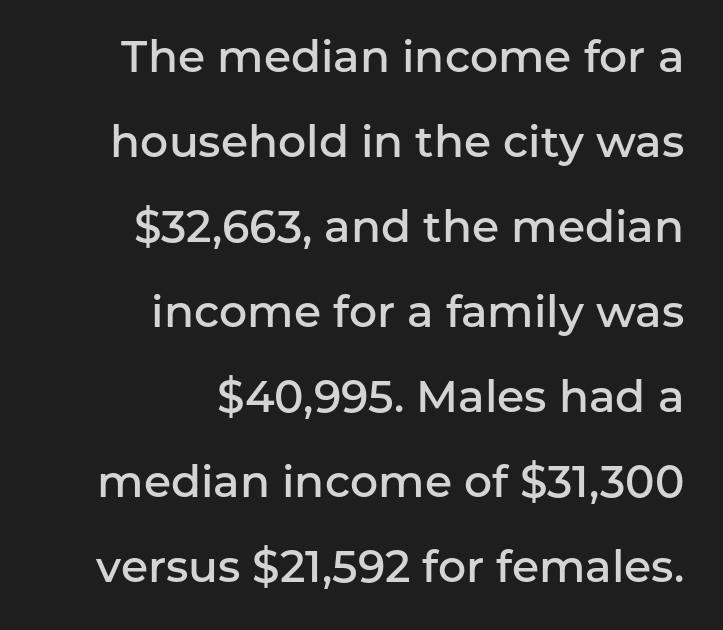
{"serif": "no", "italic": "no", "bold": "semi", "weight": "semibold", "width": "normal", "stroke_contrast": "low", "x_height": "medium", "monospaced": "no", "underline": "no", "align": "right", "line_spacing": "loose", "line_spacing_ratio": 1.93, "letter_spacing": "normal", "letter_spacing_em": 0.0, "glyph_px": 44}
